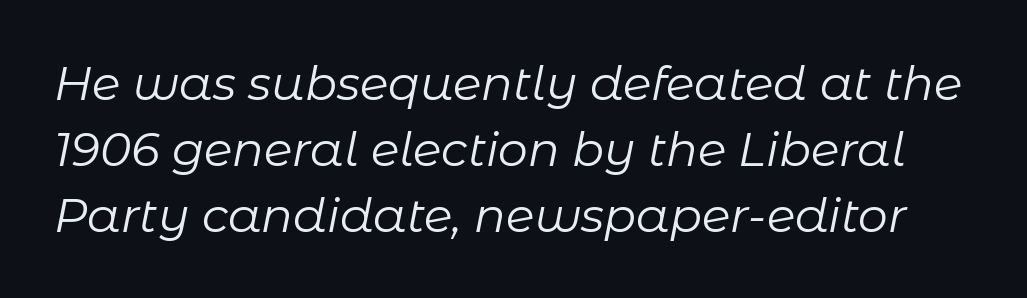
The image shows 47 px regular-weight type, italic (leaning right); set normal line spacing (1.4x), normal letter spacing, not underlined; low stroke contrast and a medium x-height.
